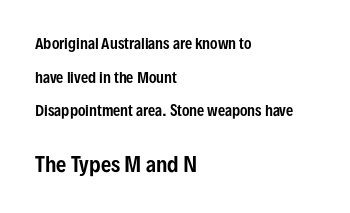
Q: Is the text italic (slanted)? A: No, it is upright.
Q: Is the text underlined? A: No.
Q: How is the paragraph aligned? A: Left-aligned.
Q: Is the spacing between letters normal or unusually wide? A: Normal.
Q: Is the spacing between lines tight, normal or loose? A: Loose.
Q: Which block of text is set in a larger size, the first (top) or the second (bottom)? A: The second (bottom) one.
